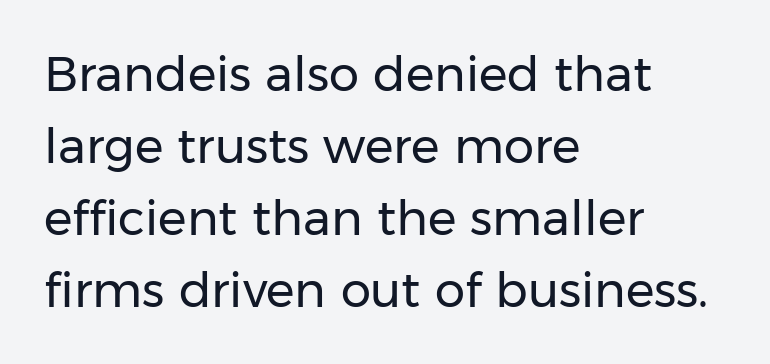
Q: Is the text bold? A: No.
Q: Is the text italic (slanted)? A: No, it is upright.
Q: Is the typeface a serif or a sans-serif typeface? A: Sans-serif.
Q: Is the text underlined? A: No.
Q: How is the paragraph aligned? A: Left-aligned.
Q: Is the spacing between letters normal or unusually wide? A: Normal.
Q: Is the spacing between lines tight, normal or loose? A: Normal.
Q: Width (condensed, normal, or wide)? A: Normal.
Q: Stroke contrast? A: Low.
Q: x-height? A: Medium.
Q: Monospaced? A: No.
